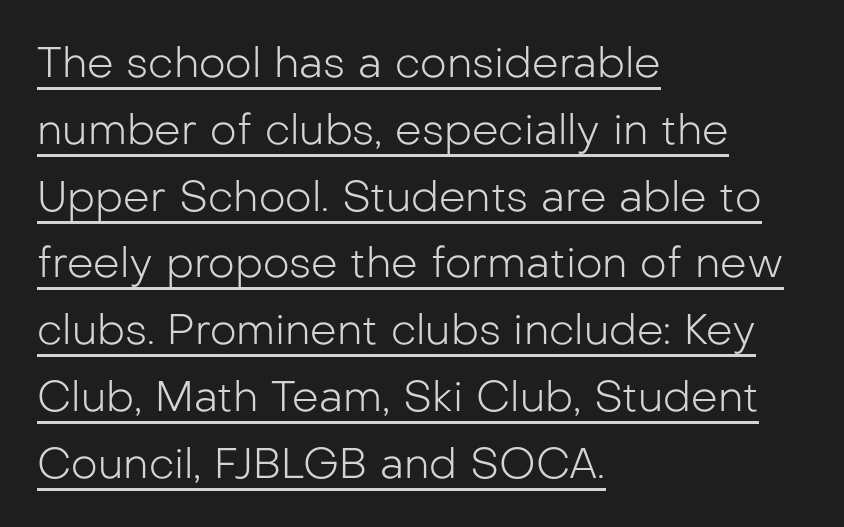
Q: Is the text bold? A: No.
Q: Is the text italic (slanted)? A: No, it is upright.
Q: Is the typeface a serif or a sans-serif typeface? A: Sans-serif.
Q: Is the text underlined? A: Yes.
Q: How is the paragraph aligned? A: Left-aligned.
Q: Is the spacing between letters normal or unusually wide? A: Normal.
Q: Is the spacing between lines tight, normal or loose? A: Normal.
Q: Width (condensed, normal, or wide)? A: Normal.
Q: Stroke contrast? A: Low.
Q: x-height? A: Medium.
Q: Monospaced? A: No.
